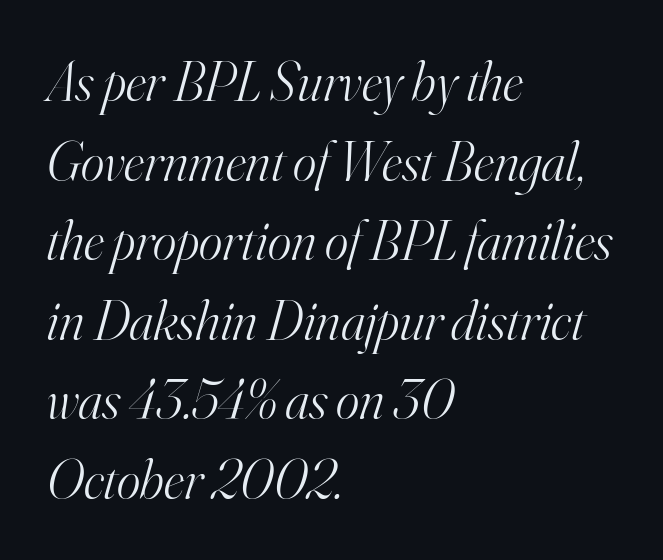
{"serif": "yes", "italic": "yes", "lean": "right", "slant_degrees": 16, "bold": "no", "weight": "light", "width": "normal", "stroke_contrast": "high", "x_height": "small", "monospaced": "no", "underline": "no", "align": "left", "line_spacing": "normal", "line_spacing_ratio": 1.42, "letter_spacing": "normal", "letter_spacing_em": 0.0, "glyph_px": 56}
